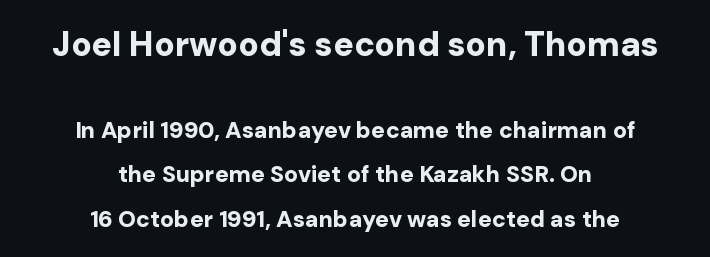
{"serif": "no", "italic": "no", "bold": "yes", "weight": "bold", "width": "normal", "stroke_contrast": "low", "x_height": "medium", "monospaced": "no", "underline": "no", "align": "center", "line_spacing": "loose", "line_spacing_ratio": 1.93, "letter_spacing": "normal", "letter_spacing_em": 0.0, "larger_block": "first", "size_ratio": 1.48, "glyph_px": 34}
